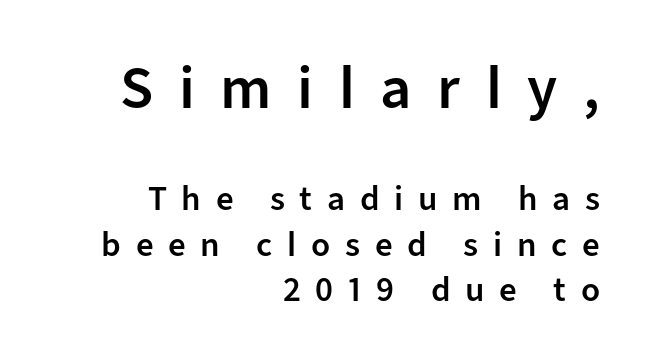
Q: Is the text bold? A: Semi-bold.
Q: Is the text italic (slanted)? A: No, it is upright.
Q: Is the typeface a serif or a sans-serif typeface? A: Sans-serif.
Q: Is the text underlined? A: No.
Q: How is the paragraph aligned? A: Right-aligned.
Q: Is the spacing between letters normal or unusually wide? A: Unusually wide.
Q: Is the spacing between lines tight, normal or loose? A: Normal.
Q: Which block of text is set in a larger size, the first (top) or the second (bottom)? A: The first (top) one.
Q: Width (condensed, normal, or wide)? A: Normal.
Q: Stroke contrast? A: Low.
Q: x-height? A: Medium.
Q: Monospaced? A: No.
